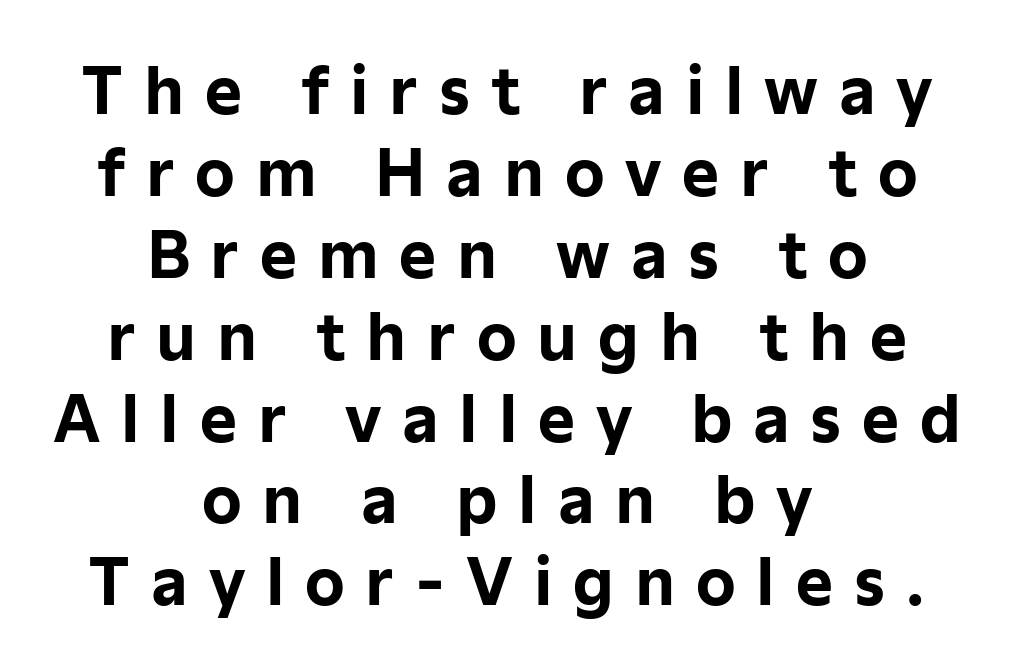
Q: Is the text bold? A: Yes.
Q: Is the text italic (slanted)? A: No, it is upright.
Q: Is the typeface a serif or a sans-serif typeface? A: Sans-serif.
Q: Is the text underlined? A: No.
Q: How is the paragraph aligned? A: Centered.
Q: Is the spacing between letters normal or unusually wide? A: Unusually wide.
Q: Is the spacing between lines tight, normal or loose? A: Normal.
Q: Width (condensed, normal, or wide)? A: Normal.
Q: Stroke contrast? A: Low.
Q: x-height? A: Medium.
Q: Monospaced? A: No.
